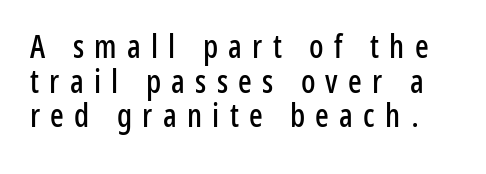
Glyph-to-glyph distance is far greater than everyday printed text. The passage shown stacks its lines with hardly any gap. A typesetter would label this face a sans. Type without underlining. These lines are rendered in a variable-pitch font.
